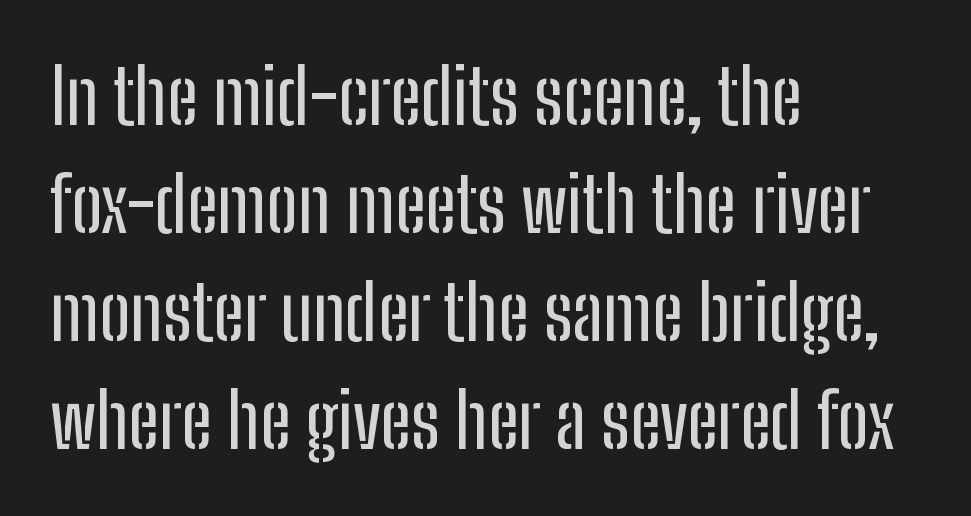
{"serif": "no", "italic": "no", "width": "condensed", "stroke_contrast": "low", "x_height": "medium", "monospaced": "no", "underline": "no", "align": "left", "line_spacing": "normal", "line_spacing_ratio": 1.42, "letter_spacing": "normal", "letter_spacing_em": 0.0, "glyph_px": 76}
